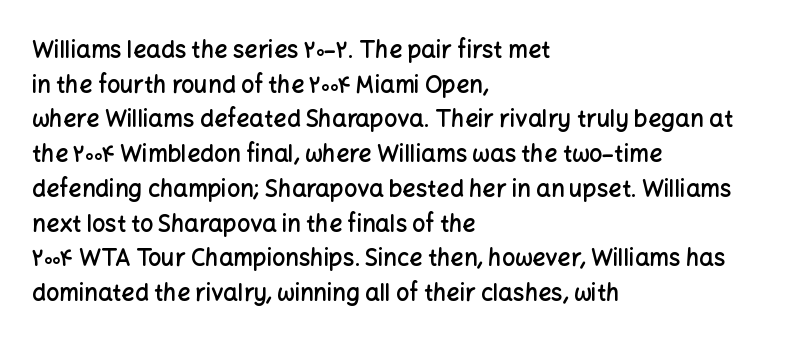
Students, observe: this is what conventionally led text looks like. Any mark beneath the type? The region is blank. On the weight axis this lands at semibold, roughly 600. These lines stack with their left ends in a neat column.
